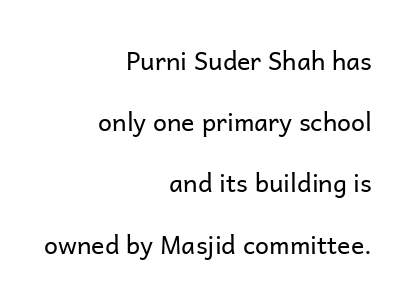
Whoever set this chose breathing room over compactness in the vertical rhythm. The letterforms sit at book weight or below. The rendering anchors every line to the right-hand side. Characters remain perfectly vertical along every line. Just letters on the line, the space beneath them empty. You could call the tracking neutral — neither tight nor loose.
